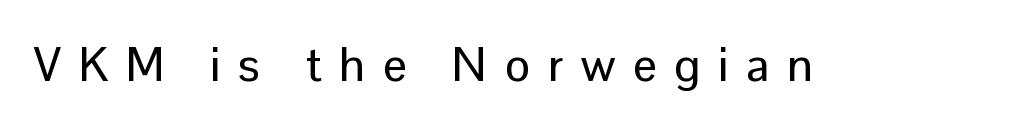
Posture: straight, roman, zero tilt. Varying glyph widths throughout — classic text-font behaviour. Characters follow at a spacing far wider than the type designer built in. This sample uses a sans-serif face.
